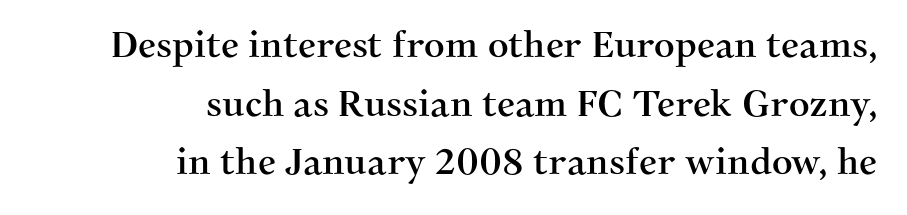
Honestly, there is no underline to notice here at all. The tracking reads as untouched default to a designer's eye. The designer left line spacing at the default. Short and long lines alike share a common ending point at right. Serif or sans? Serif — the stroke terminals have little feet. The passage shown is typed in a proportional face where columns would drift.
